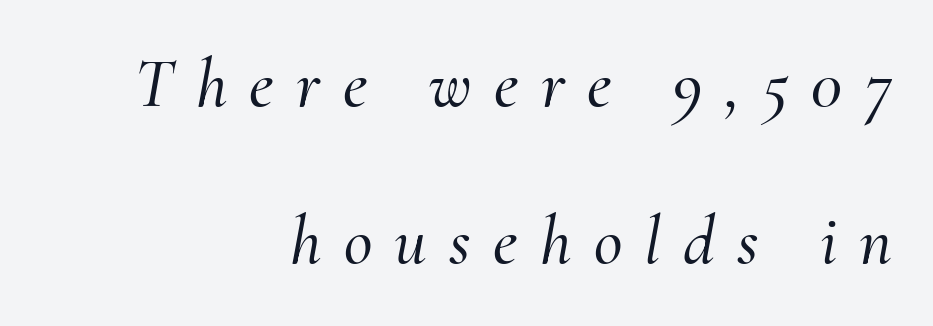
Line endings align vertically; line beginnings do not. Plain, unruled lines of type. Here the designer chose a conventional face with non-uniform glyph widths. The glyphs look as if they've been sheared to an angle. A great deal of white space separates one row of letters from the next. A typesetter would call this heavily tracked-out type.
